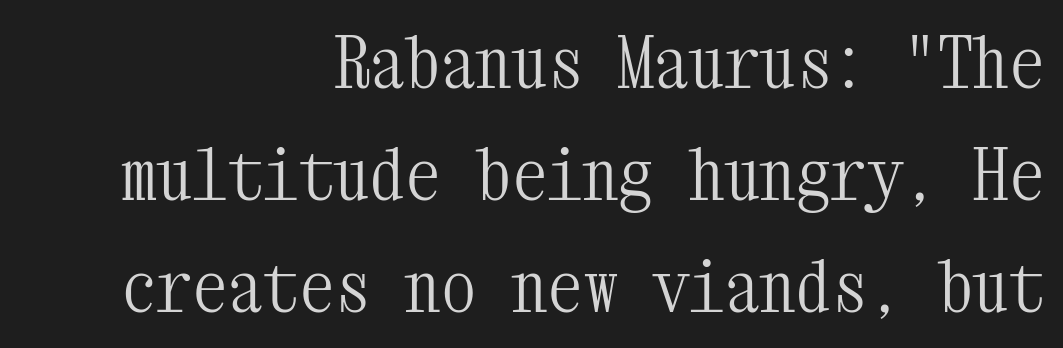
{"serif": "yes", "italic": "no", "bold": "no", "weight": "light", "width": "condensed", "stroke_contrast": "medium", "x_height": "medium", "monospaced": "yes", "underline": "no", "align": "right", "line_spacing": "normal", "line_spacing_ratio": 1.58, "letter_spacing": "normal", "letter_spacing_em": 0.0, "glyph_px": 71}
